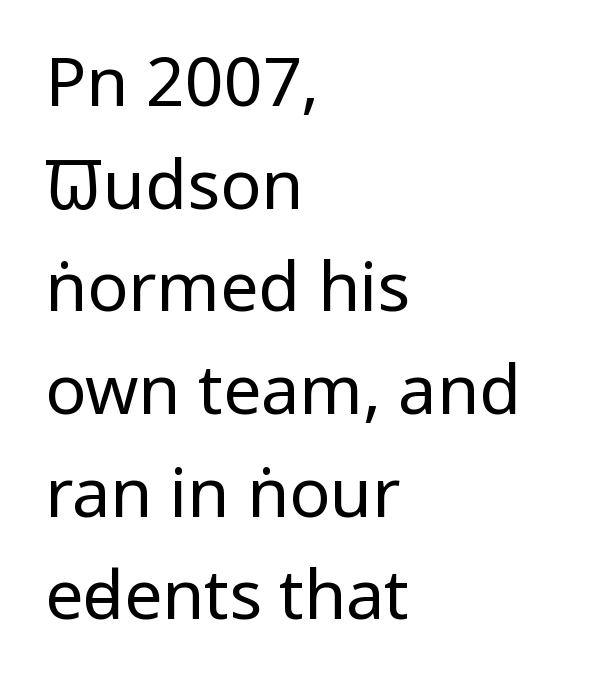
A normal amount of white space separates one row of letters from the next. Decoration check: the copy has no underline. Italic? Not at all — the glyphs are vertical. The lines in this sample share a left origin and differ only in where they stop.
